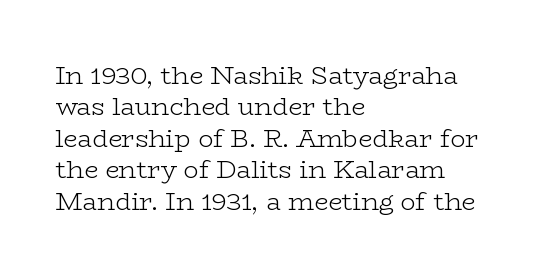
Q: Is the text bold? A: No.
Q: Is the text italic (slanted)? A: No, it is upright.
Q: Is the text underlined? A: No.
Q: How is the paragraph aligned? A: Left-aligned.
Q: Is the spacing between letters normal or unusually wide? A: Normal.
Q: Is the spacing between lines tight, normal or loose? A: Normal.
